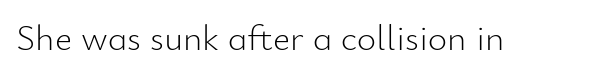
Words float on clear page, feet unadorned. Characters follow at the spacing the type designer built in. Each letter keeps its own natural width here, so spacing adapts to shape. Note: no serifs on the glyphs. If you drew a line through each stem, it would be perfectly vertical.
